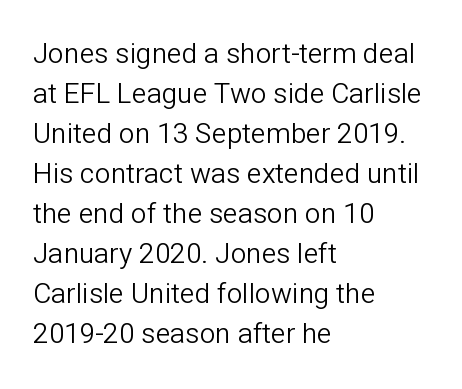
Q: Is the text bold? A: No.
Q: Is the text italic (slanted)? A: No, it is upright.
Q: Is the typeface a serif or a sans-serif typeface? A: Sans-serif.
Q: Is the text underlined? A: No.
Q: How is the paragraph aligned? A: Left-aligned.
Q: Is the spacing between letters normal or unusually wide? A: Normal.
Q: Is the spacing between lines tight, normal or loose? A: Normal.
Q: Width (condensed, normal, or wide)? A: Normal.
Q: Stroke contrast? A: Low.
Q: x-height? A: Medium.
Q: Monospaced? A: No.
